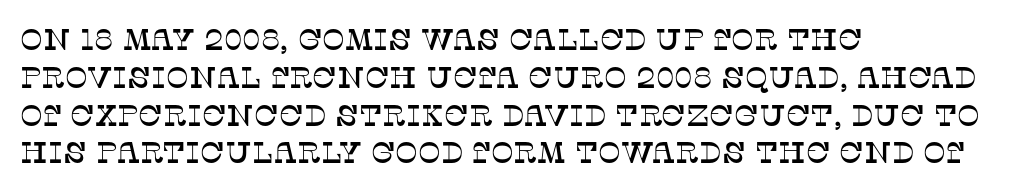
The image shows 30 px serif type, upright; set left-aligned, normal line spacing (1.26x), normal letter spacing, not underlined; low stroke contrast and a large x-height.
